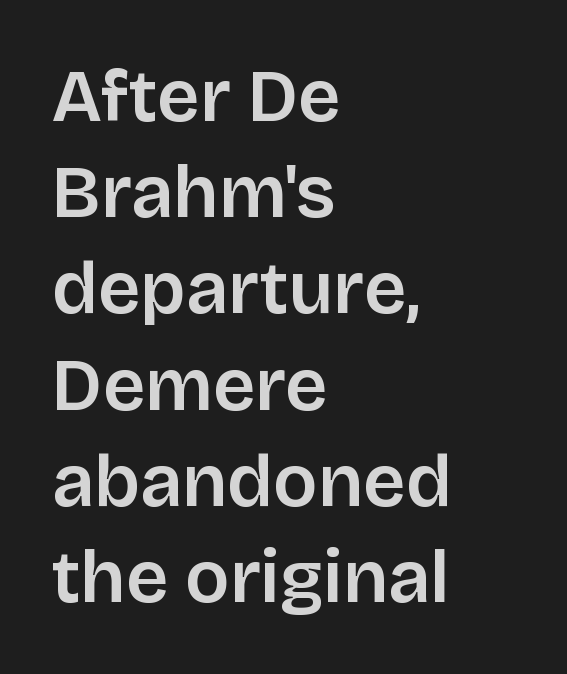
Letter spacing: default. Posture: upright roman. If you drew a ruler down the left edge, every line would touch it. No feet cap the strokes, marking this as sans-serif type. Spacing verdict: proportional, widths tailored to each character. Whoever set this chose a conventional vertical rhythm.
